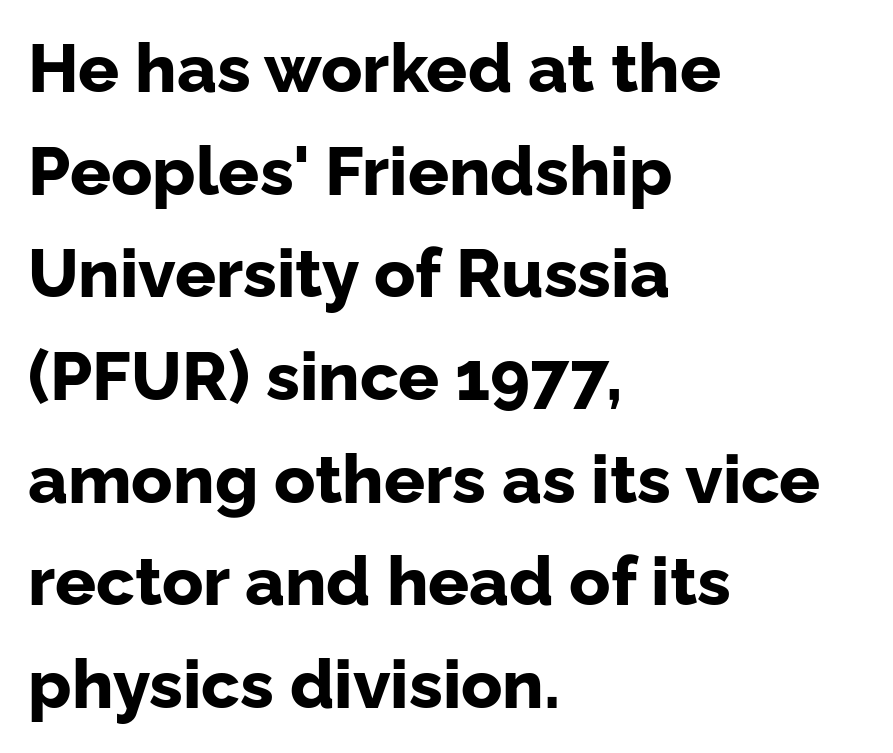
{"serif": "no", "italic": "no", "bold": "yes", "weight": "bold", "width": "normal", "stroke_contrast": "low", "x_height": "medium", "monospaced": "no", "underline": "no", "align": "left", "line_spacing": "normal", "line_spacing_ratio": 1.51, "letter_spacing": "normal", "letter_spacing_em": 0.0, "glyph_px": 68}
